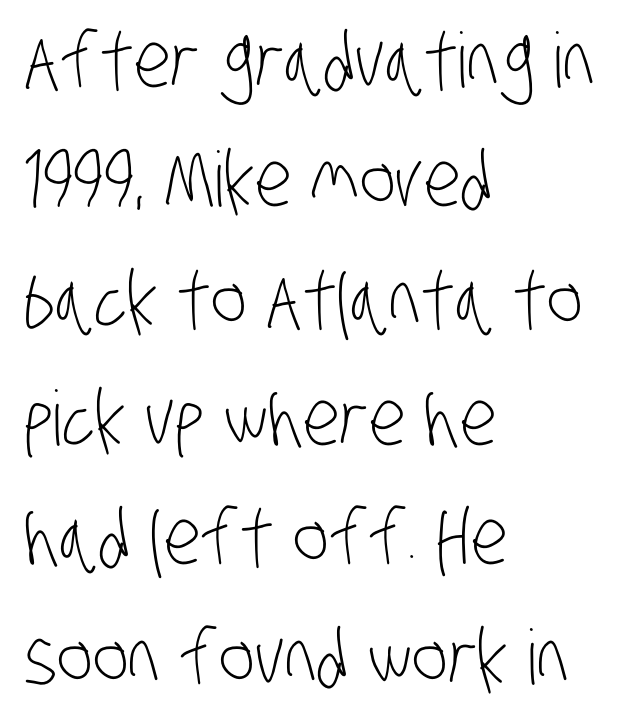
Do the characters align in a grid? No, the font is proportional. Honestly, the letter spacing is just normal — you wouldn't notice it. The type family on display is of the sans-serif kind. The string is rendered with underlining switched off. These lines sit exactly where default settings would place them. This rendering uses left alignment, leaving the right contour irregular.
